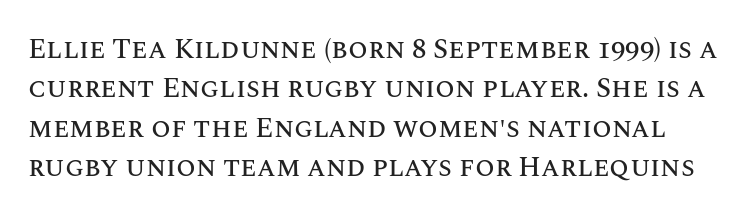
Q: Is the text italic (slanted)? A: No, it is upright.
Q: Is the text underlined? A: No.
Q: Is the spacing between letters normal or unusually wide? A: Normal.
Q: Is the spacing between lines tight, normal or loose? A: Normal.
Q: Width (condensed, normal, or wide)? A: Normal.
Q: Stroke contrast? A: Medium.
Q: x-height? A: Large.
Q: Monospaced? A: No.
